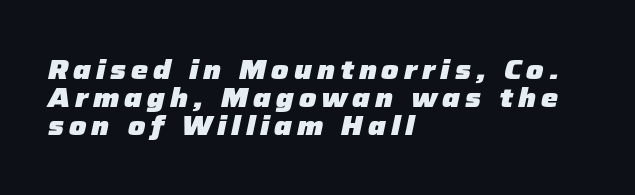
The image shows 27 px bold type, italic (leaning right); set left-aligned, tight line spacing (1.03x), not underlined.
